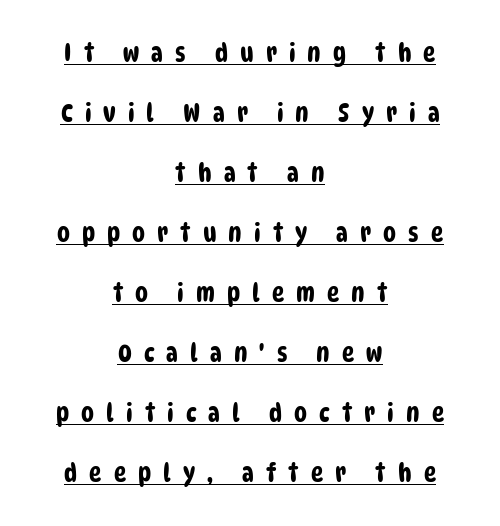
Q: Is the text underlined? A: Yes.
Q: How is the paragraph aligned? A: Centered.
Q: Is the spacing between letters normal or unusually wide? A: Unusually wide.
Q: Is the spacing between lines tight, normal or loose? A: Loose.
